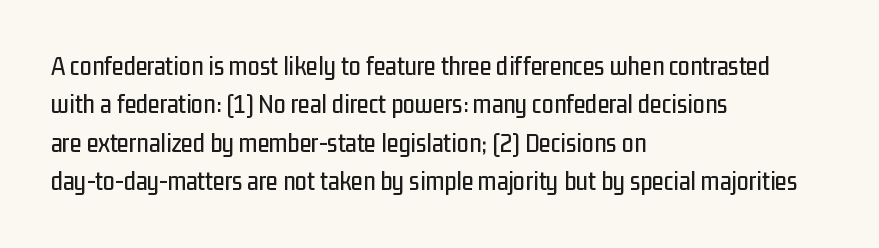
The image shows 27 px text type, upright; set left-aligned, normal line spacing (1.42x), normal letter spacing, not underlined.
